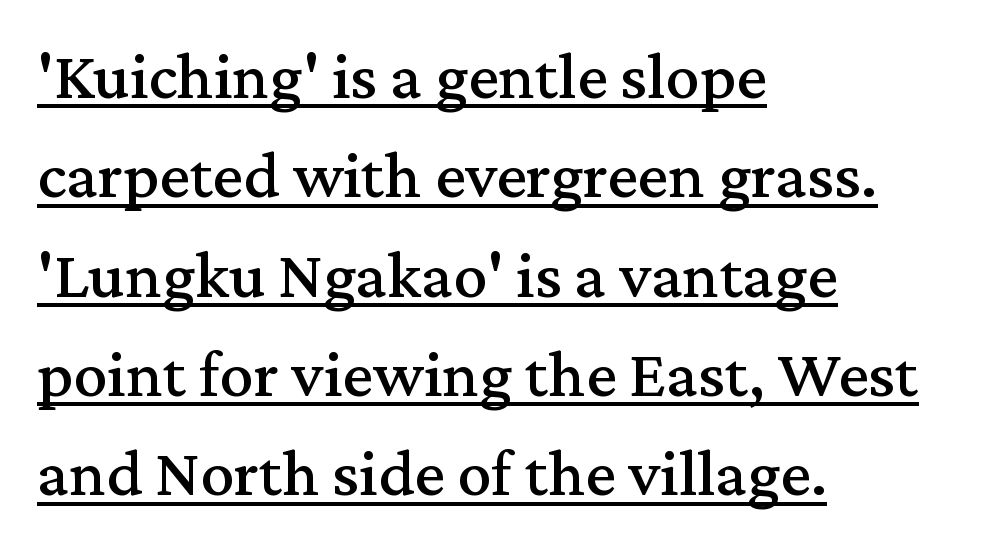
Q: Is the text italic (slanted)? A: No, it is upright.
Q: Is the typeface a serif or a sans-serif typeface? A: Serif.
Q: Is the text underlined? A: Yes.
Q: How is the paragraph aligned? A: Left-aligned.
Q: Is the spacing between letters normal or unusually wide? A: Normal.
Q: Is the spacing between lines tight, normal or loose? A: Normal.
Q: Width (condensed, normal, or wide)? A: Normal.
Q: Stroke contrast? A: Medium.
Q: x-height? A: Medium.
Q: Monospaced? A: No.
